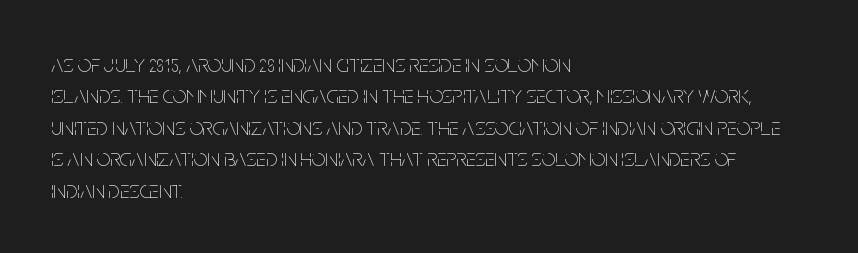
Q: Is the text bold? A: No.
Q: Is the text italic (slanted)? A: No, it is upright.
Q: Is the text underlined? A: No.
Q: How is the paragraph aligned? A: Left-aligned.
Q: Is the spacing between letters normal or unusually wide? A: Normal.
Q: Is the spacing between lines tight, normal or loose? A: Normal.
